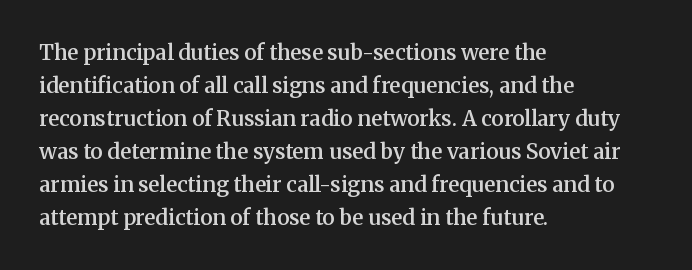
You could call the tracking neutral — neither tight nor loose. Which margin do the lines hug? The left one — the right edge is uneven. Regarding leading, the lines here are spaced in the standard way. Does the weight exceed regular? Yes, but only to semibold. The glyphs are unaccompanied by any horizontal stroke below them.
